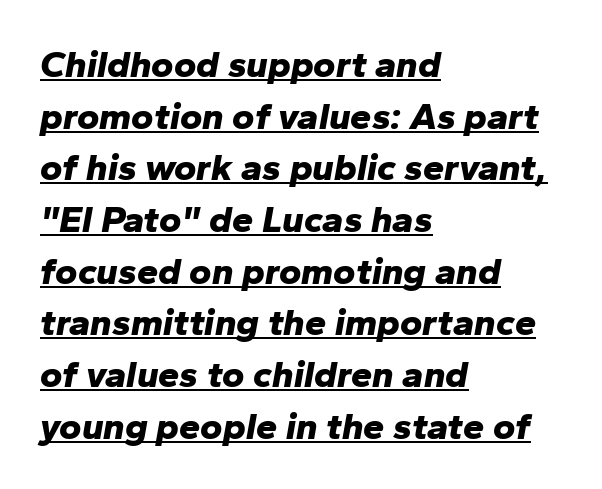
Each glyph is drawn with heavy, bold strokes. Each new line begins a customary step beneath the previous one. Between one letter and the next there's only the usual sliver of space. The specimen reads as italic at a glance. Every word sits above its own underline.
